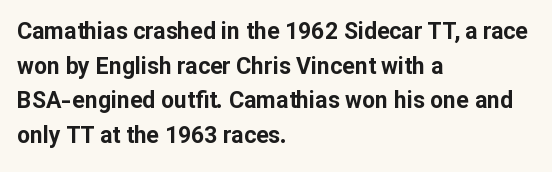
{"italic": "no", "bold": "yes", "underline": "no", "align": "left", "line_spacing": "normal", "line_spacing_ratio": 1.51, "letter_spacing": "normal", "letter_spacing_em": 0.0, "glyph_px": 23}
